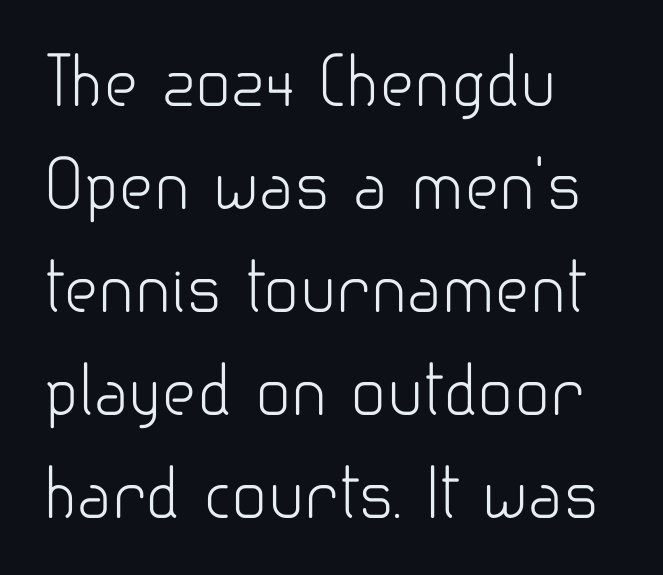
{"serif": "no", "italic": "no", "bold": "no", "weight": "light", "width": "normal", "stroke_contrast": "low", "x_height": "small", "monospaced": "no", "underline": "no", "align": "left", "line_spacing": "normal", "line_spacing_ratio": 1.56, "letter_spacing": "normal", "letter_spacing_em": 0.0, "glyph_px": 66}
